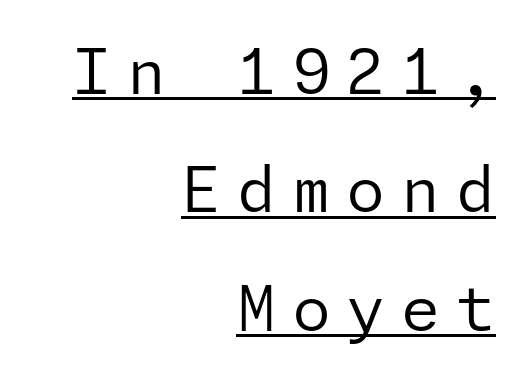
The image shows 63 px regular-weight sans-serif type, upright; set right-aligned, line spacing 1.88x, unusually wide letter spacing (+0.25 em), underlined; low stroke contrast and a medium x-height.
